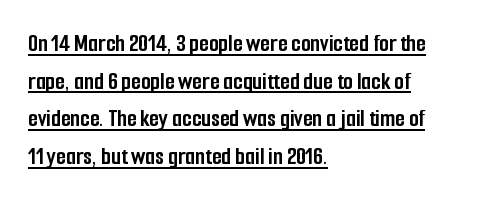
The image shows 25 px bold type, upright; set left-aligned, normal line spacing (1.51x), normal letter spacing, underlined.
